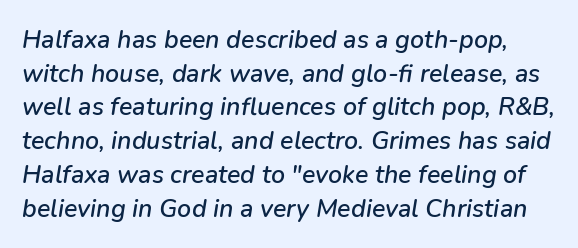
In terms of posture, this sample is oblique. Descenders are the only things crossing below the line. The rendering uses a moderate line-height, typical for paragraphs. Letter spacing: default.
